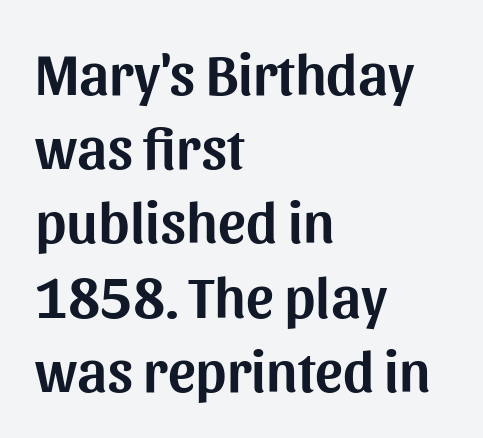
The characters display no serif detailing; their extremities are plain. The letters stand straight up with perfectly vertical stems. Check the space under the baseline: it is left empty. Honestly, the row spacing looks completely unremarkable. Short note: letters normally spaced.
